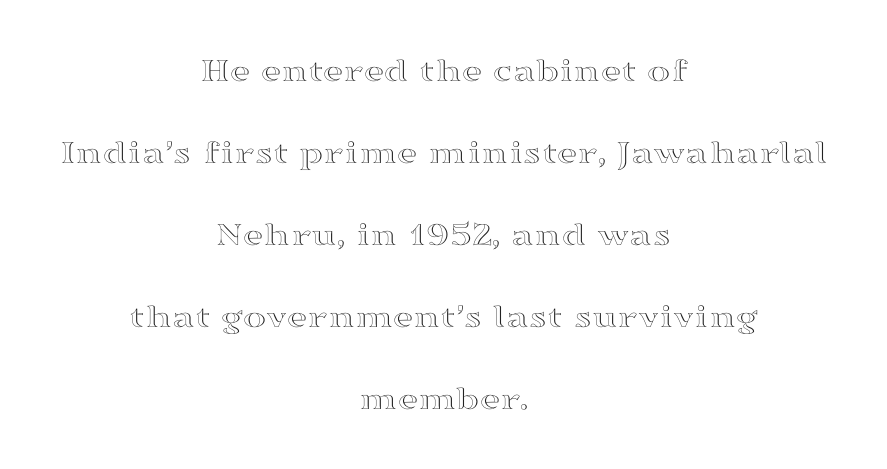
Q: Is the text italic (slanted)? A: No, it is upright.
Q: Is the text underlined? A: No.
Q: How is the paragraph aligned? A: Centered.
Q: Is the spacing between letters normal or unusually wide? A: Normal.
Q: Is the spacing between lines tight, normal or loose? A: Loose.
Q: Width (condensed, normal, or wide)? A: Wide.
Q: x-height? A: Medium.
Q: Monospaced? A: No.
